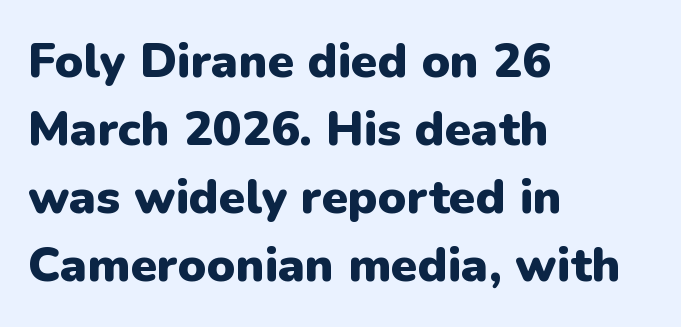
The image shows 48 px heavy sans-serif type, upright; set left-aligned, normal line spacing (1.42x), normal letter spacing, not underlined; low stroke contrast and a medium x-height.
